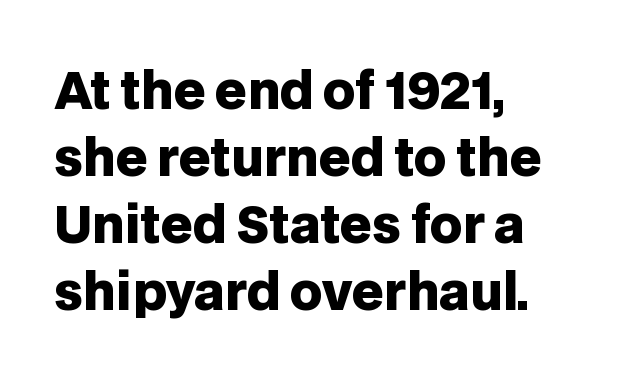
Words appear dense and cohesive because spacing is normal. Unmarked baselines from the first word to the last. Quick note: interline space is typical. The glyphs have the mass of a bold cut.
